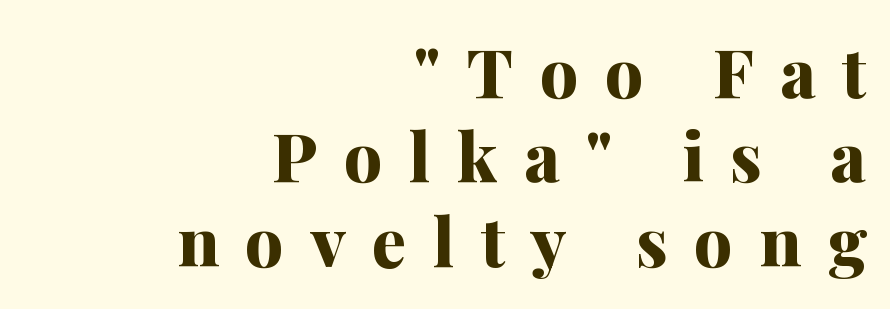
A serif font was chosen for this passage. The horizontal fit of the characters is loose and conspicuously gappy. The letters advance in unequal steps, a hallmark of proportional type. Is the type bold? Yes — the strokes are clearly thick and heavy.
